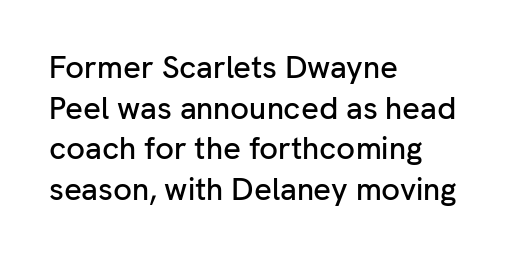
Q: Is the text italic (slanted)? A: No, it is upright.
Q: Is the typeface a serif or a sans-serif typeface? A: Sans-serif.
Q: Is the text underlined? A: No.
Q: How is the paragraph aligned? A: Left-aligned.
Q: Is the spacing between letters normal or unusually wide? A: Normal.
Q: Is the spacing between lines tight, normal or loose? A: Normal.
Q: Width (condensed, normal, or wide)? A: Normal.
Q: Stroke contrast? A: Low.
Q: x-height? A: Medium.
Q: Monospaced? A: No.
